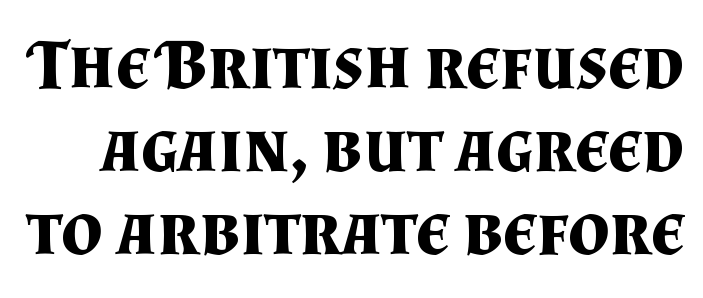
{"serif": "yes", "italic": "no", "bold": "yes", "weight": "bold", "width": "normal", "stroke_contrast": "medium", "x_height": "small", "monospaced": "no", "underline": "no", "line_spacing": "tight", "line_spacing_ratio": 1.15, "letter_spacing": "normal", "letter_spacing_em": 0.0, "glyph_px": 72}
